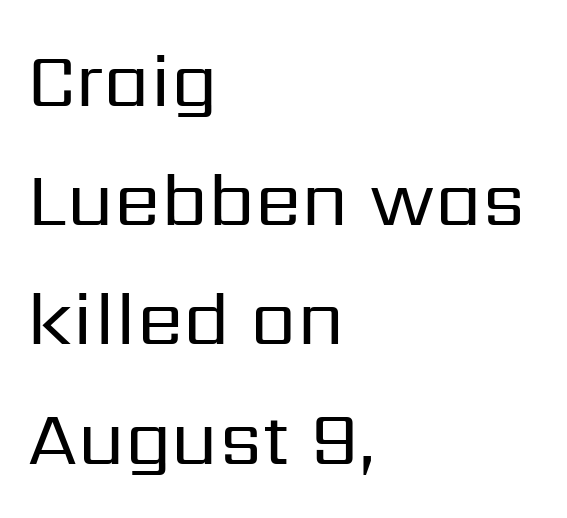
{"serif": "no", "italic": "no", "bold": "no", "weight": "regular", "width": "normal", "stroke_contrast": "low", "x_height": "medium", "monospaced": "no", "underline": "no", "align": "left", "line_spacing": "normal", "line_spacing_ratio": 1.59, "letter_spacing": "normal", "letter_spacing_em": 0.0, "glyph_px": 75}
